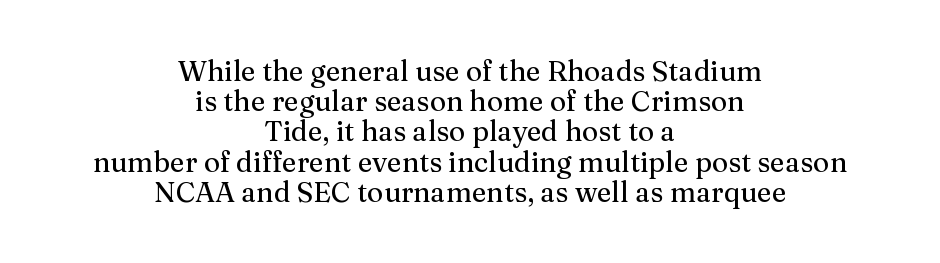
The image shows 28 px serif type, upright; set centered, tight line spacing (1.08x), normal letter spacing, not underlined; medium stroke contrast and a medium x-height.
